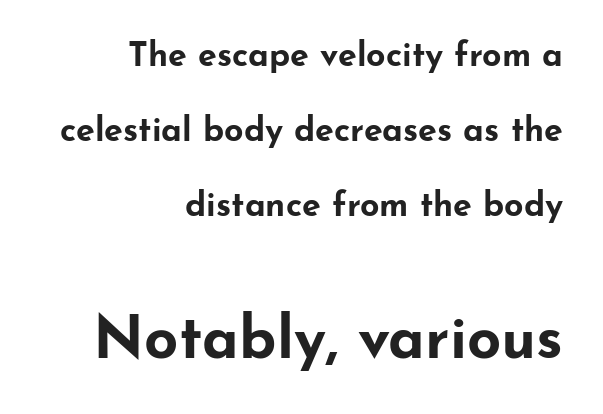
Look at the stroke-to-counter ratio: heavy, a bold. The area under the type is left untouched. Characters follow at the spacing the type designer built in. Bigger letters appear in the bottom chunk; the top chunk is reduced.
